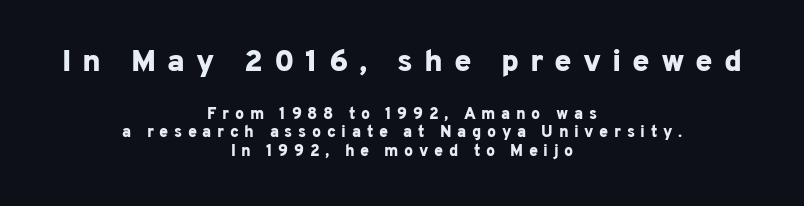
The image shows 31 px bold sans-serif type, upright; set centered, line spacing 1.16x, unusually wide letter spacing (+0.35 em), not underlined; the first (top) block is 1.94x larger; low stroke contrast and a medium x-height.
